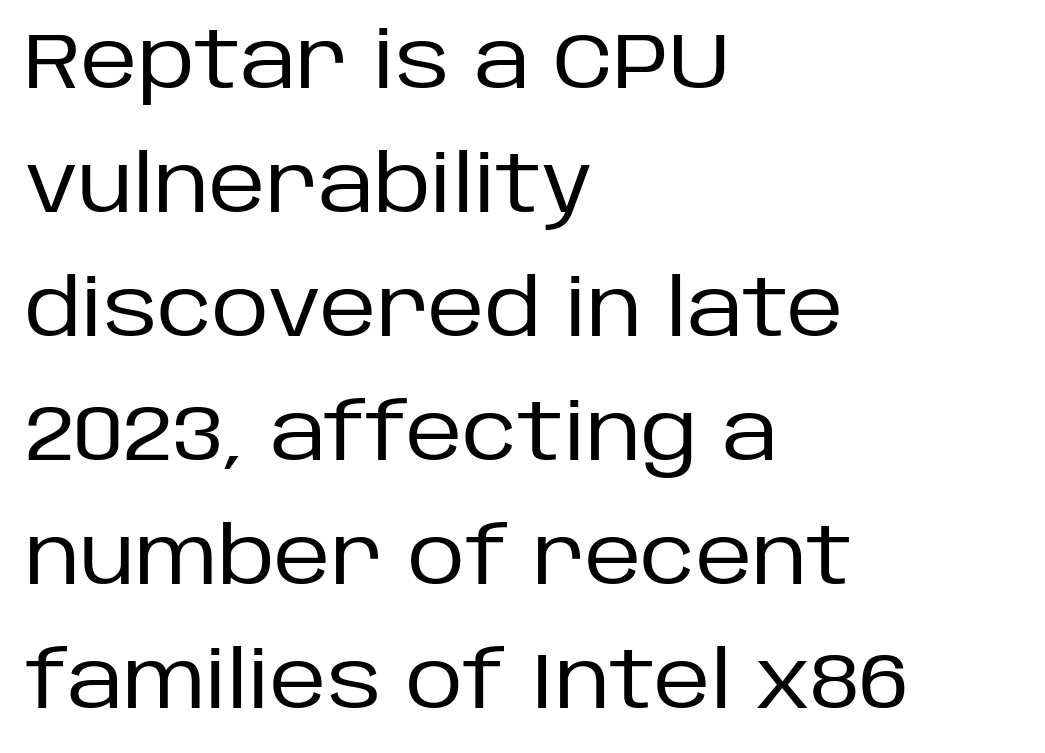
The letters sit at their default tracking, neither squeezed nor spread. Is this a sans? Yes — the strokes have no serifs. When letters stand straight like this, we call the style roman or upright. Caption: face not bold, strokes unweighted. A student would call this left alignment; a typographer would say flush left, rag right.
